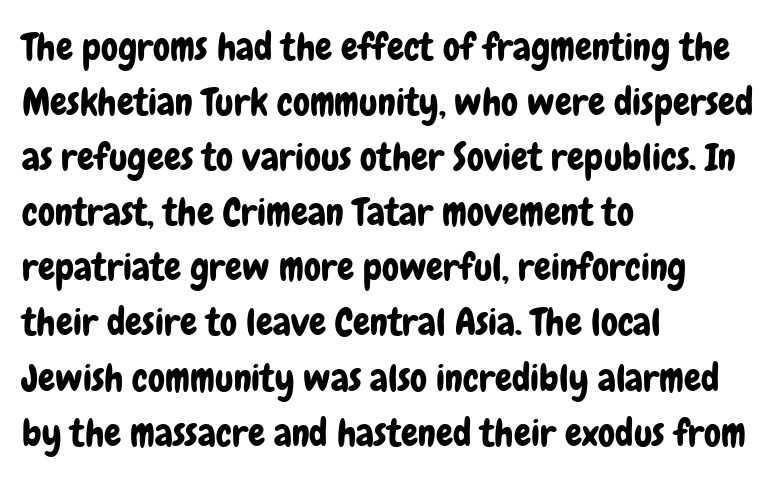
{"serif": "no", "italic": "no", "width": "condensed", "stroke_contrast": "low", "x_height": "medium", "monospaced": "no", "underline": "no", "align": "left", "line_spacing": "normal", "line_spacing_ratio": 1.45, "letter_spacing": "normal", "letter_spacing_em": 0.0, "glyph_px": 38}
